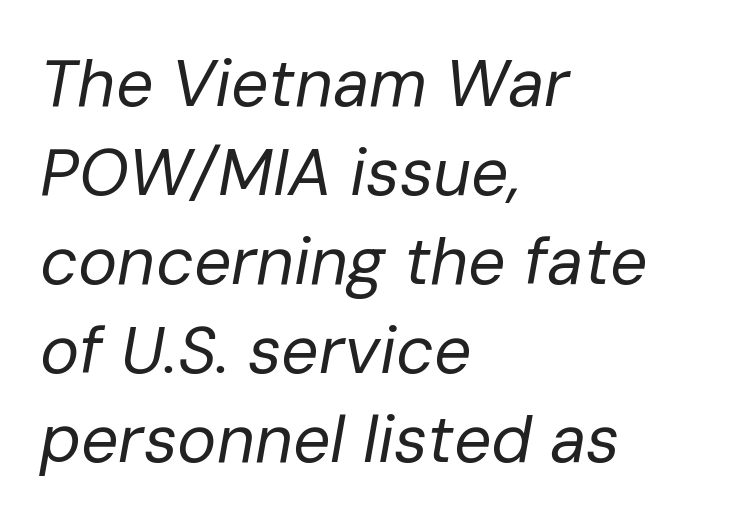
Q: Is the text bold? A: No.
Q: Is the text italic (slanted)? A: Yes, it leans right by about 10 degrees.
Q: Is the text underlined? A: No.
Q: How is the paragraph aligned? A: Left-aligned.
Q: Is the spacing between letters normal or unusually wide? A: Normal.
Q: Is the spacing between lines tight, normal or loose? A: Normal.
Q: Width (condensed, normal, or wide)? A: Normal.
Q: Stroke contrast? A: Low.
Q: x-height? A: Medium.
Q: Monospaced? A: No.
